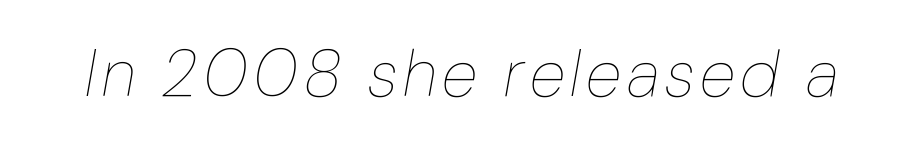
The image shows 66 px thin, condensed type, italic (leaning right); set not underlined; low stroke contrast and a medium x-height.
